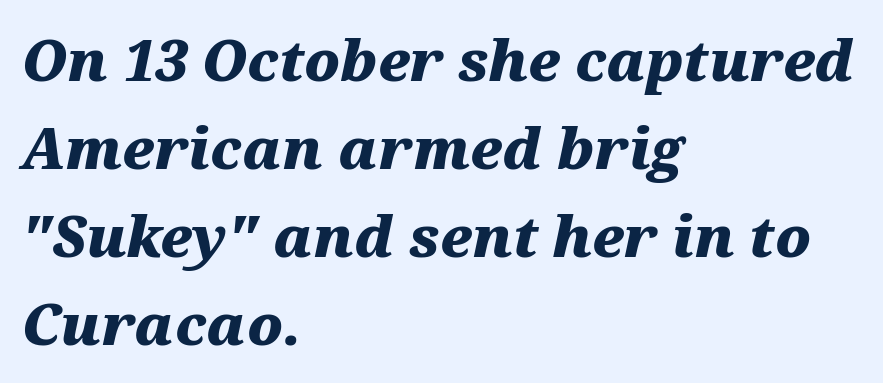
A normal amount of white space separates one row of letters from the next. A typesetter would mark this as italic. Typographic density is high because the face is bold. Bare-footed words on every line. The ragged edge is on the right, which tells us the setting is flush left.
